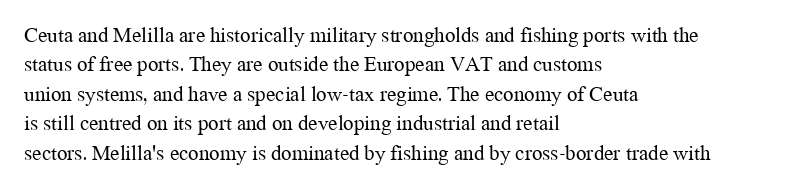
Q: Is the text bold? A: No.
Q: Is the text italic (slanted)? A: No, it is upright.
Q: Is the text underlined? A: No.
Q: How is the paragraph aligned? A: Left-aligned.
Q: Is the spacing between letters normal or unusually wide? A: Normal.
Q: Is the spacing between lines tight, normal or loose? A: Normal.
